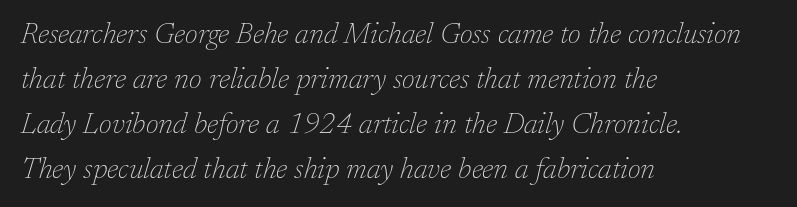
The image shows 29 px thin serif type, italic (leaning right); set left-aligned, normal line spacing (1.55x), normal letter spacing, not underlined; low stroke contrast and a medium x-height.
